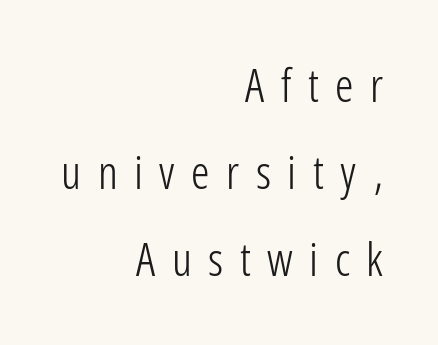
The image shows 46 px light, condensed sans-serif type, upright; set right-aligned, line spacing 1.89x, unusually wide letter spacing (+0.36 em), not underlined; low stroke contrast and a medium x-height.
